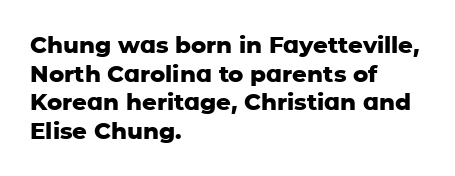
{"italic": "no", "bold": "yes", "underline": "no", "align": "left", "line_spacing": "normal", "line_spacing_ratio": 1.25, "letter_spacing": "normal", "letter_spacing_em": 0.0, "glyph_px": 23}
